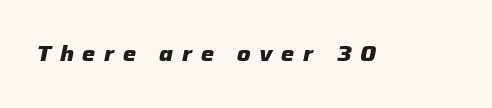
{"italic": "yes", "lean": "right", "slant_degrees": 12, "bold": "yes", "underline": "no", "letter_spacing": "wide", "letter_spacing_em": 0.41, "glyph_px": 21}
